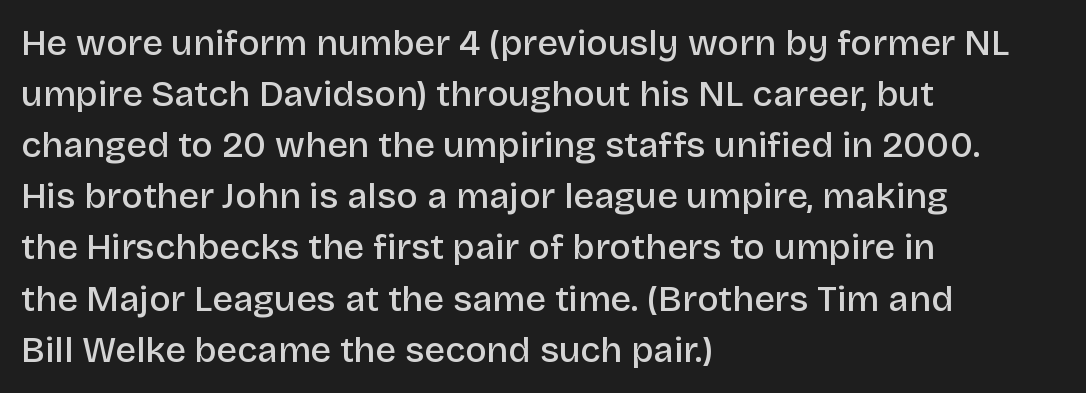
Q: Is the text bold? A: Semi-bold.
Q: Is the text italic (slanted)? A: No, it is upright.
Q: Is the typeface a serif or a sans-serif typeface? A: Sans-serif.
Q: Is the text underlined? A: No.
Q: How is the paragraph aligned? A: Left-aligned.
Q: Is the spacing between letters normal or unusually wide? A: Normal.
Q: Is the spacing between lines tight, normal or loose? A: Normal.
Q: Width (condensed, normal, or wide)? A: Normal.
Q: Stroke contrast? A: Low.
Q: x-height? A: Large.
Q: Monospaced? A: No.
